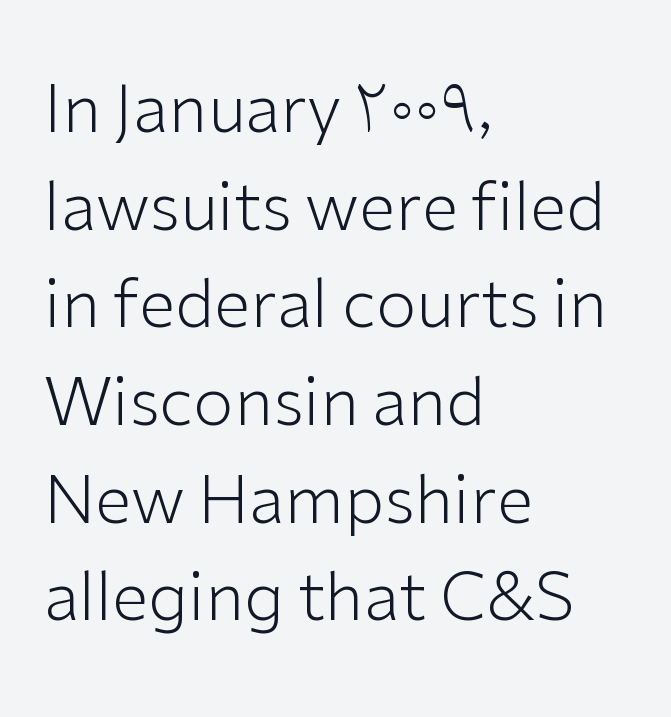
{"serif": "no", "italic": "no", "bold": "no", "weight": "light", "width": "normal", "stroke_contrast": "low", "x_height": "medium", "monospaced": "no", "underline": "no", "align": "left", "line_spacing": "normal", "line_spacing_ratio": 1.48, "letter_spacing": "normal", "letter_spacing_em": 0.0, "glyph_px": 66}
